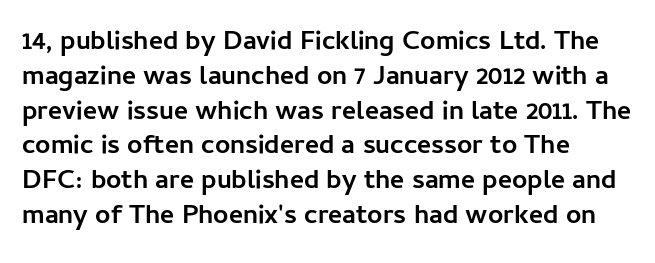
{"italic": "no", "bold": "yes", "underline": "no", "align": "left", "line_spacing": "normal", "line_spacing_ratio": 1.29, "letter_spacing": "normal", "letter_spacing_em": 0.0, "glyph_px": 27}
